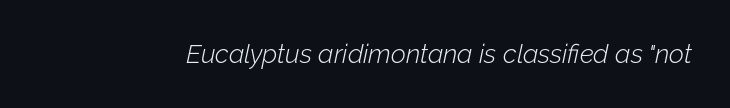
Q: Is the text bold? A: No.
Q: Is the text italic (slanted)? A: Yes, it leans right by about 12 degrees.
Q: Is the text underlined? A: No.
Q: Is the spacing between letters normal or unusually wide? A: Normal.
